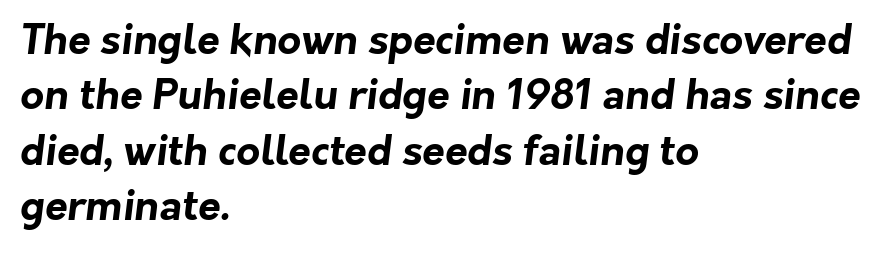
Q: Is the text bold? A: Yes.
Q: Is the typeface a serif or a sans-serif typeface? A: Sans-serif.
Q: Is the text underlined? A: No.
Q: How is the paragraph aligned? A: Left-aligned.
Q: Is the spacing between letters normal or unusually wide? A: Normal.
Q: Is the spacing between lines tight, normal or loose? A: Normal.
Q: Width (condensed, normal, or wide)? A: Normal.
Q: Stroke contrast? A: Low.
Q: x-height? A: Medium.
Q: Monospaced? A: No.
